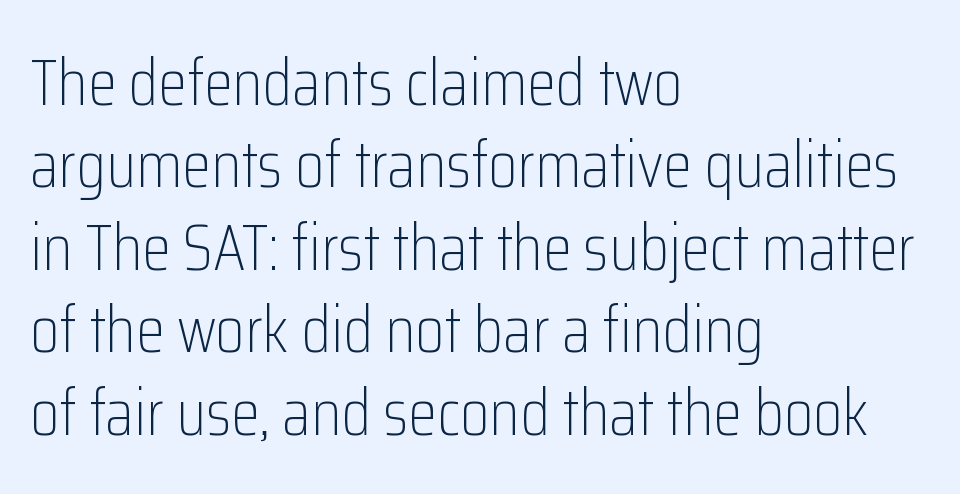
The image shows 66 px light, condensed sans-serif type, upright; set left-aligned, normal line spacing (1.25x), normal letter spacing, not underlined; low stroke contrast and a medium x-height.
